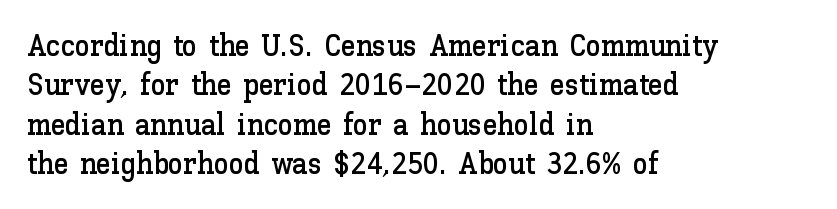
The image shows 30 px text type, upright; set left-aligned, normal line spacing (1.31x), normal letter spacing, not underlined; low stroke contrast and a medium x-height.
